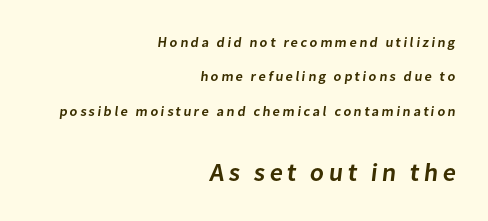
The image shows 25 px text type; set right-aligned, loose line spacing (2.45x), not underlined; the second (bottom) block is 1.79x larger.
